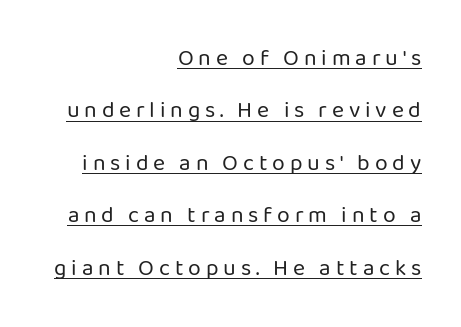
{"italic": "no", "bold": "no", "underline": "yes", "align": "right", "line_spacing": "loose", "line_spacing_ratio": 2.28, "letter_spacing": "wide", "letter_spacing_em": 0.21, "glyph_px": 23}
